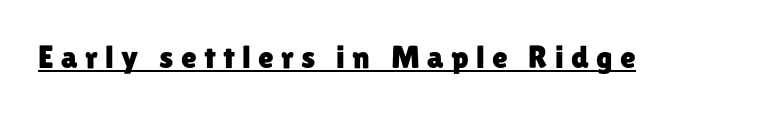
This sample has the flowing, uneven cadence of proportional lettering. Unlike italic type, these characters show no tilt at all. To sum up the face: it is a sans, with no serifs. Does extra space separate the letters? Yes, quite a lot of it.
